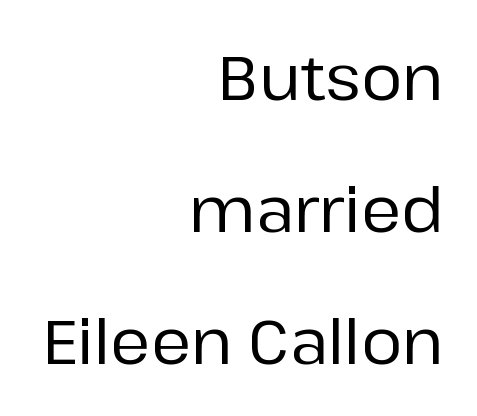
The image shows 62 px sans-serif type, upright; set right-aligned, loose line spacing (2.13x), normal letter spacing, not underlined; low stroke contrast and a medium x-height.
